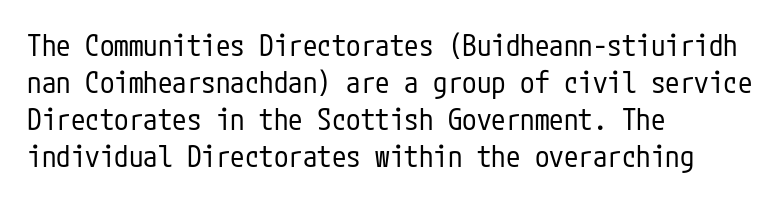
The image shows 29 px regular-weight, condensed sans-serif type, upright; set left-aligned, normal line spacing (1.28x), normal letter spacing, not underlined; low stroke contrast and a medium x-height.
